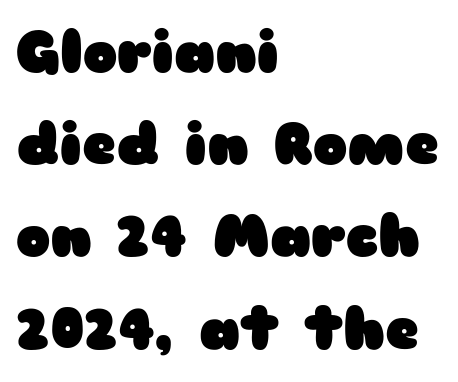
Q: Is the text bold? A: Yes.
Q: Is the text italic (slanted)? A: No, it is upright.
Q: Is the typeface a serif or a sans-serif typeface? A: Sans-serif.
Q: Is the text underlined? A: No.
Q: How is the paragraph aligned? A: Left-aligned.
Q: Is the spacing between letters normal or unusually wide? A: Normal.
Q: Is the spacing between lines tight, normal or loose? A: Normal.
Q: Width (condensed, normal, or wide)? A: Wide.
Q: Stroke contrast? A: Low.
Q: x-height? A: Medium.
Q: Monospaced? A: No.
